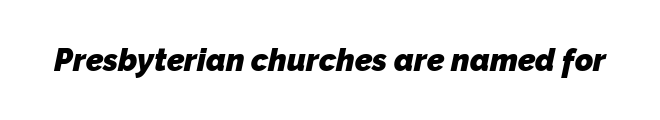
Q: Is the text bold? A: Yes.
Q: Is the typeface a serif or a sans-serif typeface? A: Sans-serif.
Q: Is the text underlined? A: No.
Q: Is the spacing between letters normal or unusually wide? A: Normal.
Q: Width (condensed, normal, or wide)? A: Normal.
Q: Stroke contrast? A: Low.
Q: x-height? A: Medium.
Q: Monospaced? A: No.
